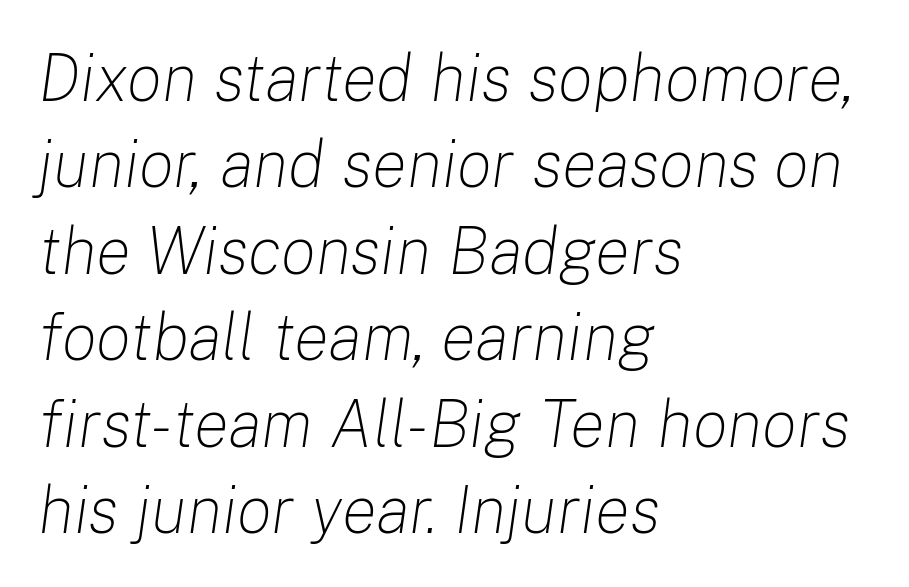
Line starts are locked; line ends wander. Each letter keeps its own natural width here, so spacing adapts to shape. The whole block is typeset with a tilt. The face looks like a standard text weight, possibly lighter. The zone under the glyphs is completely vacant. Vertically, the passage feels balanced, rows spaced as you'd expect.
